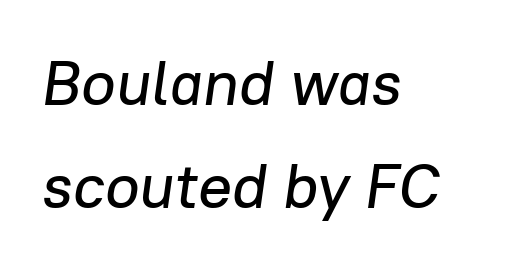
Is the type slanted? Yes — the strokes lean at a clear angle. Horizontally, the lines are justified to the leading edge only. Standard letterfit; no display-style spreading of the glyphs. Interline gaps are of average width in this sample.
